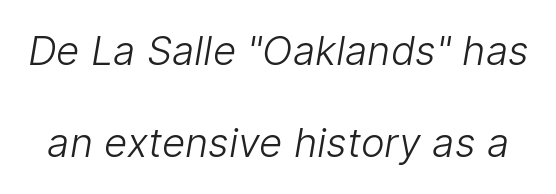
The image shows 40 px light sans-serif type; set loose line spacing (2.31x), normal letter spacing, not underlined; low stroke contrast and a medium x-height.
